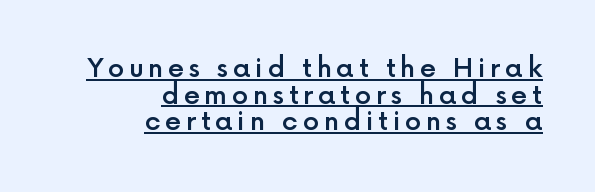
{"italic": "no", "bold": "semi", "underline": "yes", "align": "right", "line_spacing": "tight", "line_spacing_ratio": 1.02, "glyph_px": 26}
